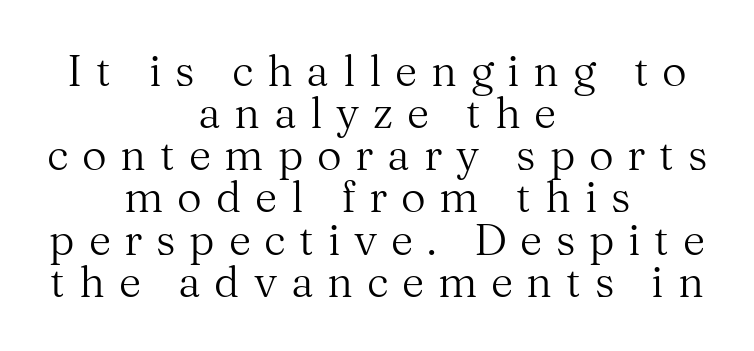
The image shows 43 px regular-weight serif type, upright; set centered, tight line spacing (0.98x), unusually wide letter spacing (+0.32 em), not underlined; medium stroke contrast and a medium x-height.
